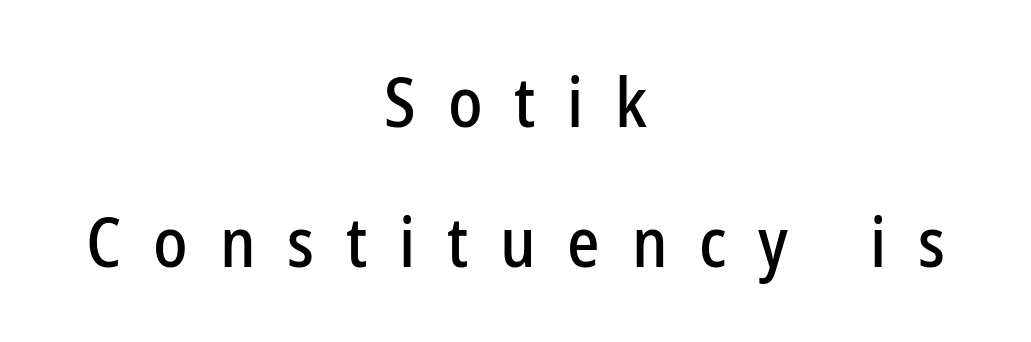
{"serif": "no", "italic": "no", "width": "condensed", "stroke_contrast": "low", "x_height": "medium", "monospaced": "no", "underline": "no", "align": "center", "line_spacing": "loose", "line_spacing_ratio": 2.03, "letter_spacing": "wide", "letter_spacing_em": 0.46, "glyph_px": 69}
